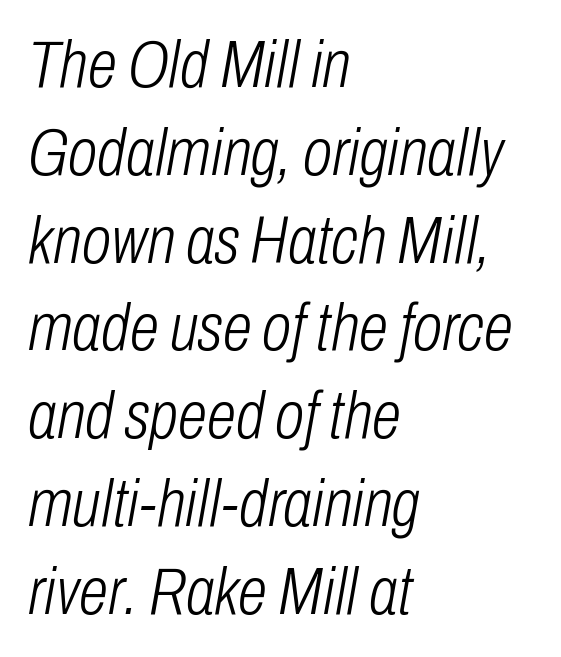
Q: Is the text bold? A: No.
Q: Is the text italic (slanted)? A: Yes, it leans right by about 10 degrees.
Q: Is the text underlined? A: No.
Q: How is the paragraph aligned? A: Left-aligned.
Q: Is the spacing between letters normal or unusually wide? A: Normal.
Q: Is the spacing between lines tight, normal or loose? A: Normal.
Q: Width (condensed, normal, or wide)? A: Condensed.
Q: Stroke contrast? A: Low.
Q: x-height? A: Medium.
Q: Monospaced? A: No.
